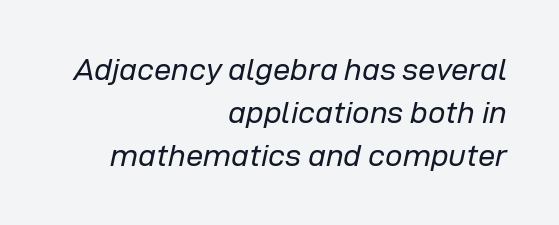
The image shows 31 px regular-weight type, italic (leaning right); set right-aligned, normal line spacing (1.39x), normal letter spacing, not underlined; low stroke contrast and a medium x-height.
